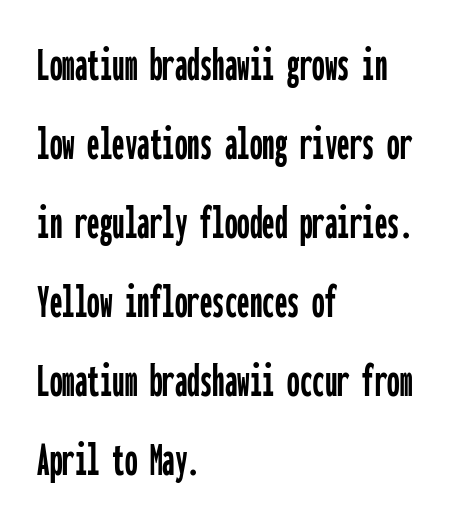
Posture: vertical. Where is the straight margin? On the left. Each letter, wide or thin by design, is forced into the same width here. No extra tracking has been applied to these lines. Grotesque or geometric, the face here clearly has no serifs. Honestly, there is no underline to notice here at all.
